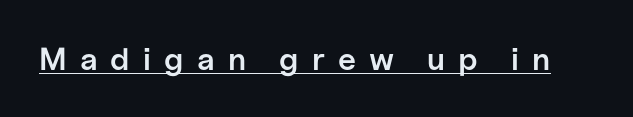
{"serif": "no", "italic": "no", "bold": "semi", "weight": "semibold", "width": "normal", "stroke_contrast": "low", "x_height": "medium", "monospaced": "no", "underline": "yes", "letter_spacing": "wide", "letter_spacing_em": 0.41, "glyph_px": 32}
